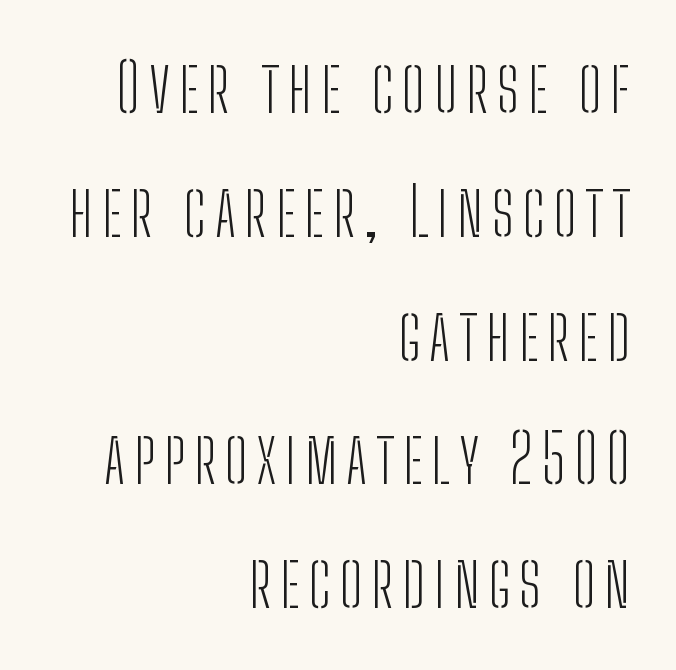
Q: Is the text bold? A: No.
Q: Is the text italic (slanted)? A: No, it is upright.
Q: Is the typeface a serif or a sans-serif typeface? A: Sans-serif.
Q: Is the text underlined? A: No.
Q: How is the paragraph aligned? A: Right-aligned.
Q: Width (condensed, normal, or wide)? A: Condensed.
Q: Stroke contrast? A: Low.
Q: x-height? A: Medium.
Q: Monospaced? A: No.
